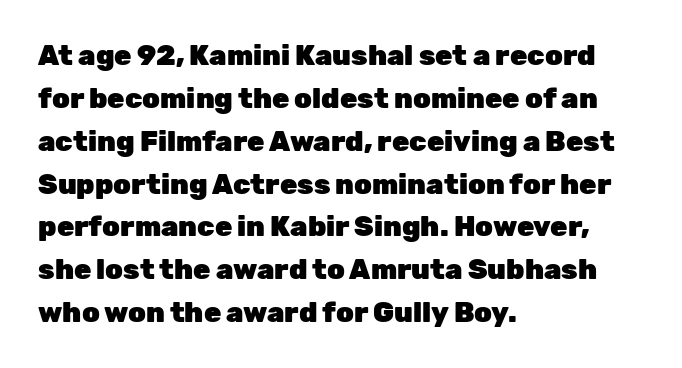
{"serif": "no", "italic": "no", "bold": "yes", "weight": "heavy", "width": "normal", "stroke_contrast": "low", "x_height": "medium", "monospaced": "no", "underline": "no", "align": "left", "line_spacing": "normal", "line_spacing_ratio": 1.53, "letter_spacing": "normal", "letter_spacing_em": 0.0, "glyph_px": 28}
